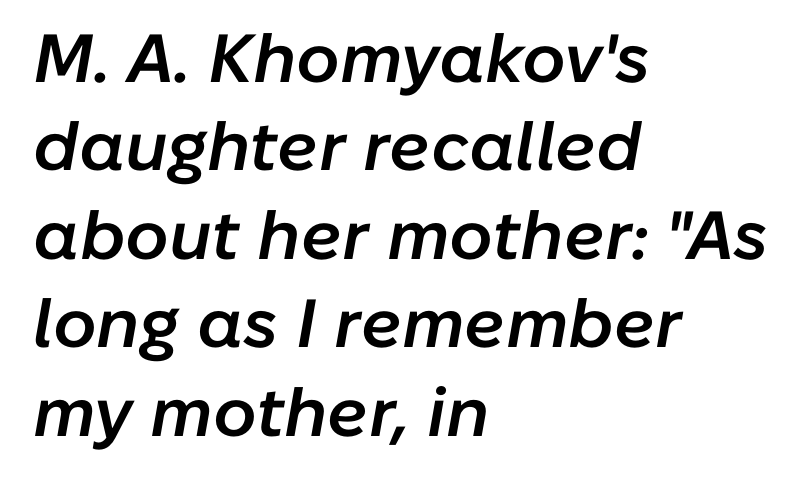
The image shows 68 px semibold type, italic (leaning right); set left-aligned, normal line spacing (1.3x), normal letter spacing, not underlined; low stroke contrast and a medium x-height.
